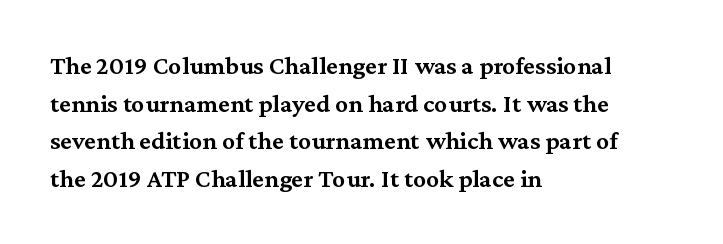
{"italic": "no", "bold": "semi", "underline": "no", "align": "left", "line_spacing": "normal", "line_spacing_ratio": 1.45, "letter_spacing": "normal", "letter_spacing_em": 0.0, "glyph_px": 26}
